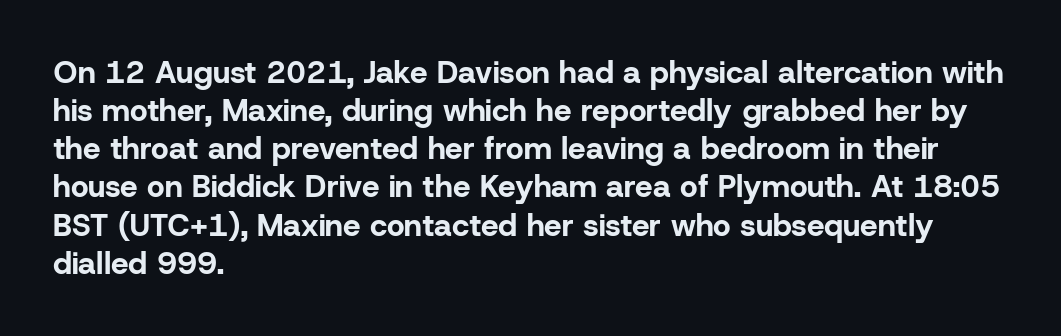
Regarding serifs, this sample does without them. Vertical strokes here are truly vertical. Left-aligned paragraph, ragged on the right. Anything drawn beneath the words? Only blank space. Look at the stroke-to-counter ratio: heavy, a bold. Spacing verdict: proportional, widths tailored to each character.
